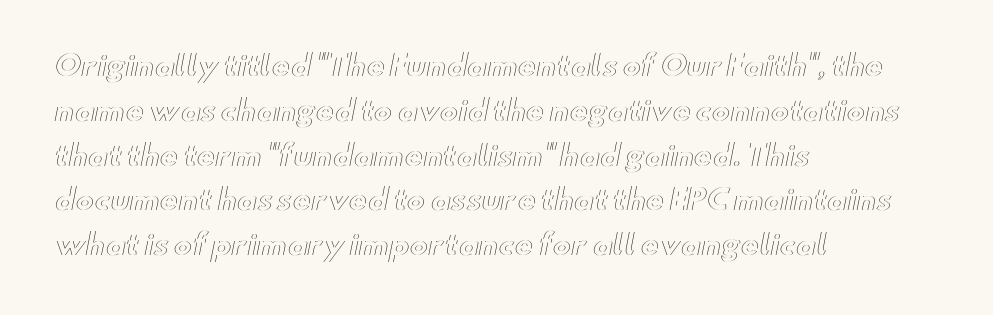
The image shows 28 px wide type; set left-aligned, normal line spacing (1.6x), normal letter spacing, not underlined; a small x-height.
